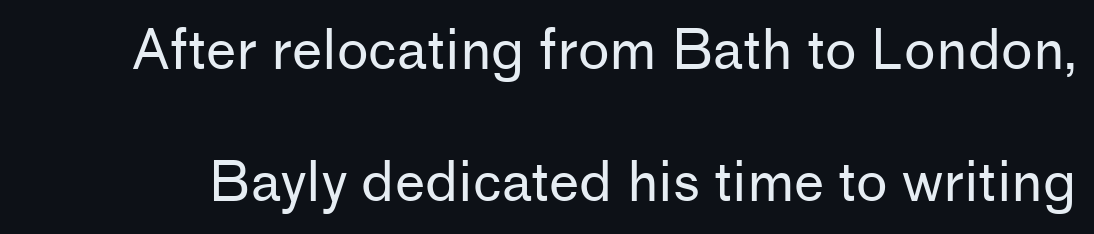
{"serif": "no", "italic": "no", "bold": "no", "weight": "regular", "width": "normal", "stroke_contrast": "low", "x_height": "medium", "monospaced": "no", "underline": "no", "line_spacing": "loose", "line_spacing_ratio": 2.45, "letter_spacing": "normal", "letter_spacing_em": 0.0, "glyph_px": 54}
